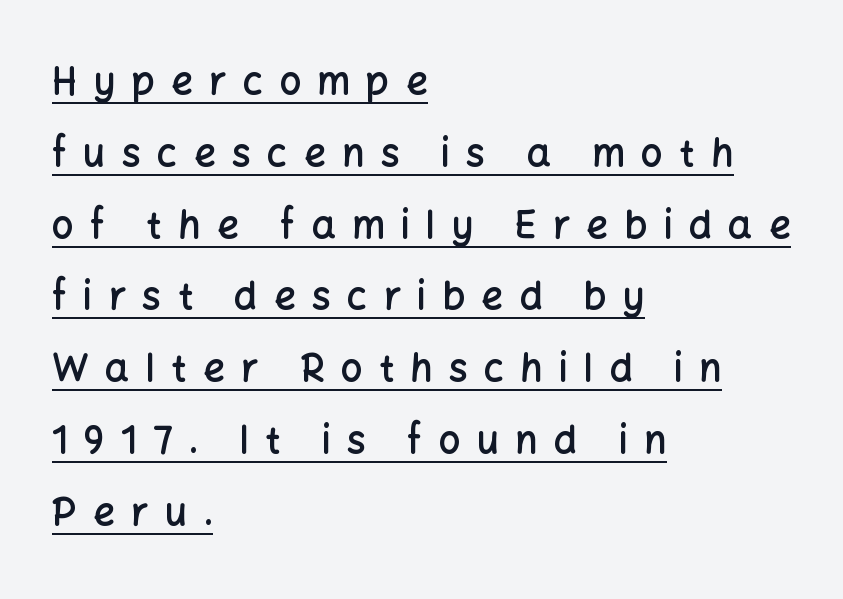
{"serif": "no", "italic": "no", "bold": "semi", "weight": "semibold", "width": "normal", "stroke_contrast": "low", "x_height": "medium", "monospaced": "no", "underline": "yes", "align": "left", "line_spacing_ratio": 1.89, "letter_spacing": "wide", "letter_spacing_em": 0.43, "glyph_px": 38}
